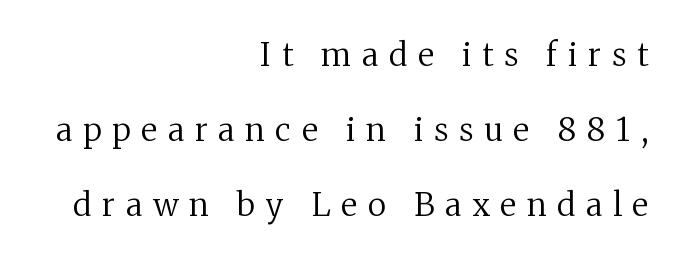
{"serif": "yes", "italic": "no", "bold": "no", "weight": "regular", "width": "normal", "stroke_contrast": "medium", "x_height": "medium", "monospaced": "no", "underline": "no", "align": "right", "line_spacing": "loose", "line_spacing_ratio": 2.35, "letter_spacing": "wide", "letter_spacing_em": 0.34, "glyph_px": 32}
